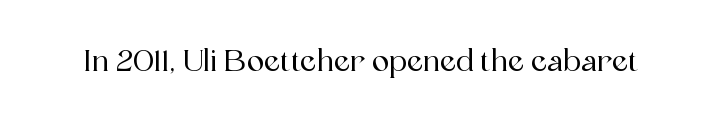
{"serif": "yes", "italic": "no", "width": "normal", "x_height": "medium", "monospaced": "no", "underline": "no", "letter_spacing": "normal", "letter_spacing_em": 0.0, "glyph_px": 29}
